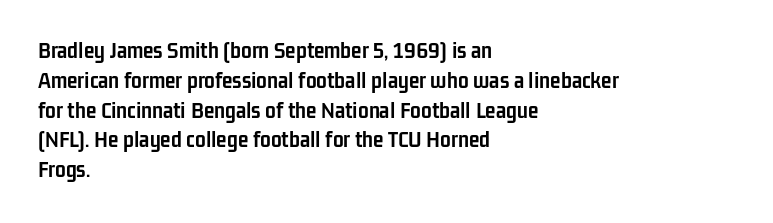
The image shows 24 px bold type, upright; set left-aligned, line spacing 1.24x, normal letter spacing, not underlined.
